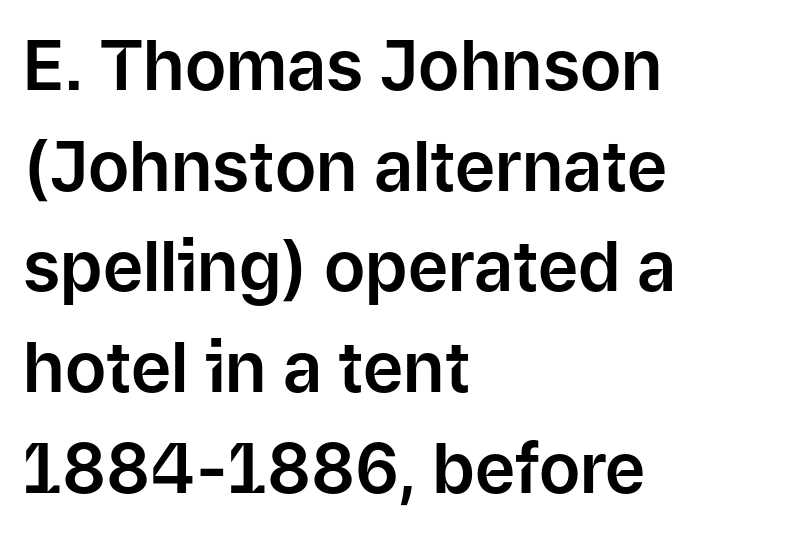
What kind of face is this? One without serifs — a sans. No italicization has been applied; the sample stays upright. A typesetter would call this proportional, since set widths differ per character. Default kerning and tracking; the words read as compact shapes. Regular leading.
